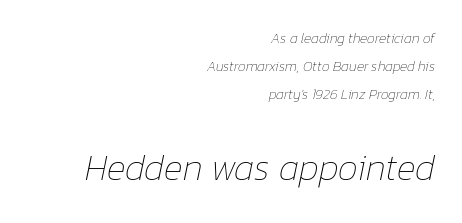
{"italic": "yes", "lean": "right", "slant_degrees": 12, "bold": "no", "weight": "thin", "width": "normal", "stroke_contrast": "low", "x_height": "medium", "monospaced": "no", "underline": "no", "align": "right", "line_spacing": "loose", "line_spacing_ratio": 2.01, "letter_spacing": "normal", "letter_spacing_em": 0.0, "larger_block": "second", "size_ratio": 2.57, "glyph_px": 36}
